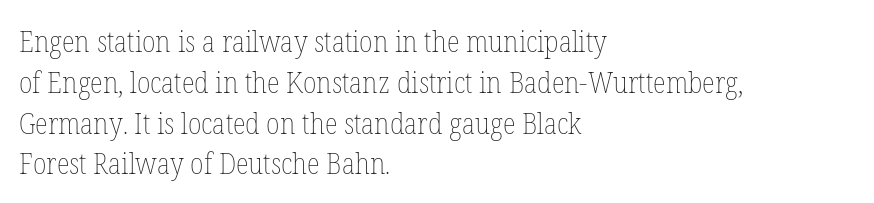
The image shows 30 px thin, condensed type, upright; set left-aligned, normal line spacing (1.36x), normal letter spacing, not underlined; low stroke contrast and a medium x-height.
